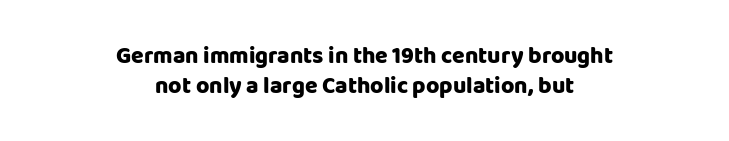
{"italic": "no", "bold": "yes", "underline": "no", "align": "center", "line_spacing": "normal", "line_spacing_ratio": 1.32, "letter_spacing": "normal", "letter_spacing_em": 0.0, "glyph_px": 23}
